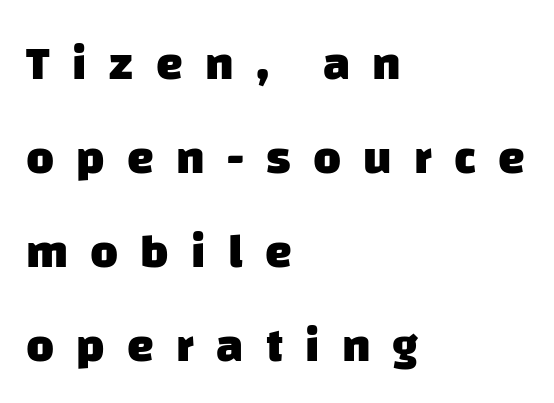
Looks like regular typesetting: each glyph gets only the width it needs. Visually the block forms a straight wall on the left and a jagged coastline on the right. Whoever set this chose breathing room over compactness in the vertical rhythm. Descenders hang freely into open space. These lines have a slow, spaced-out rhythm from letter to letter.
